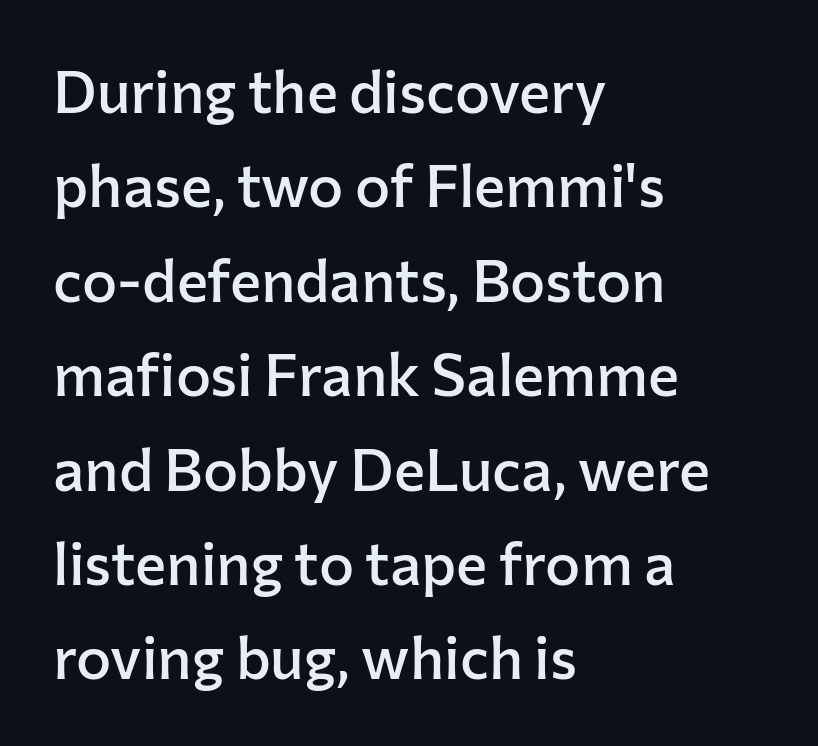
This is the regular roman posture of the typeface. Looks like regular typesetting: each glyph gets only the width it needs. Does the weight exceed regular? Yes, but only to semibold. Bare-footed words on every line.
